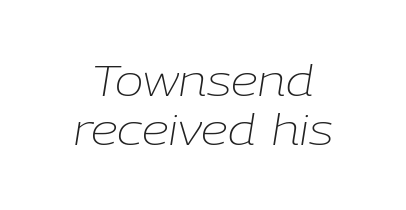
{"italic": "yes", "lean": "right", "slant_degrees": 9, "bold": "no", "weight": "light", "width": "normal", "stroke_contrast": "low", "x_height": "medium", "monospaced": "no", "underline": "no", "line_spacing": "tight", "line_spacing_ratio": 1.15, "letter_spacing": "normal", "letter_spacing_em": 0.0, "glyph_px": 43}
